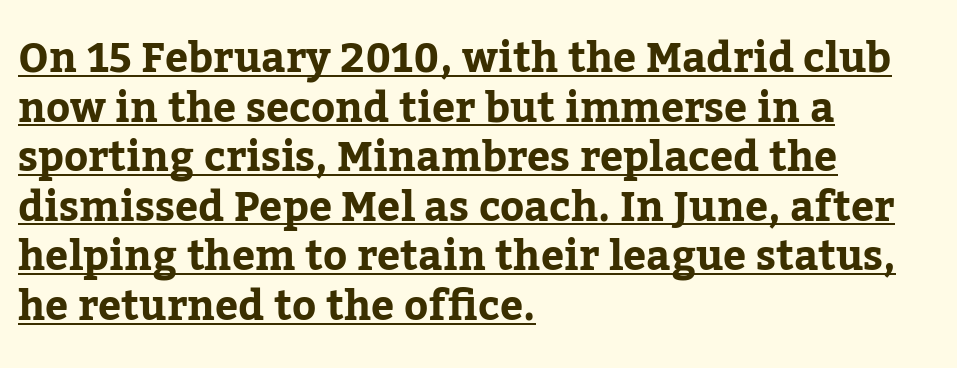
The image shows 41 px serif type, upright; set left-aligned, line spacing 1.21x, normal letter spacing, underlined; low stroke contrast and a medium x-height.
